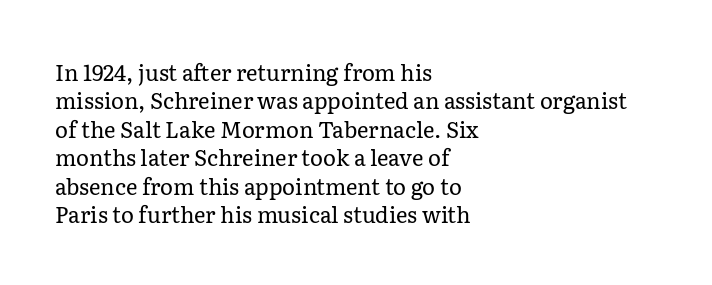
Rule under the text: the space is simply empty. Honestly, the letter spacing is just normal — you wouldn't notice it. The font's upright variant was chosen for this text. The strokes are not fattened; the text isn't bold. Layout note: lines flush left. The designer left line spacing at the default.
